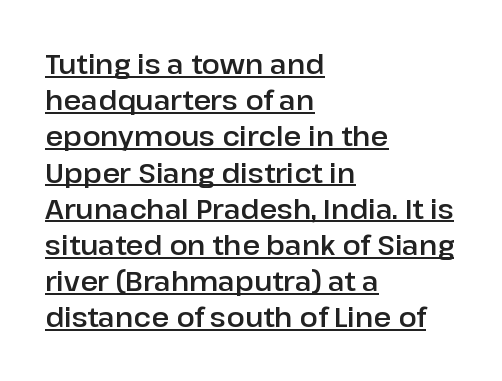
{"italic": "no", "underline": "yes", "align": "left", "line_spacing": "normal", "line_spacing_ratio": 1.34, "letter_spacing": "normal", "letter_spacing_em": 0.0, "glyph_px": 27}
